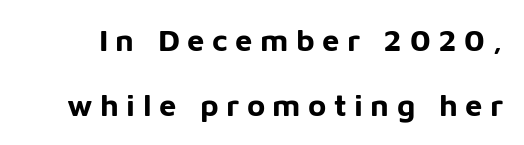
Baseline-to-baseline distance is far greater than the letter height. Clear beneath every line of the passage. Look at the stroke-to-counter ratio: heavy, a bold. Letterform terminals end flat and unadorned throughout the passage.
